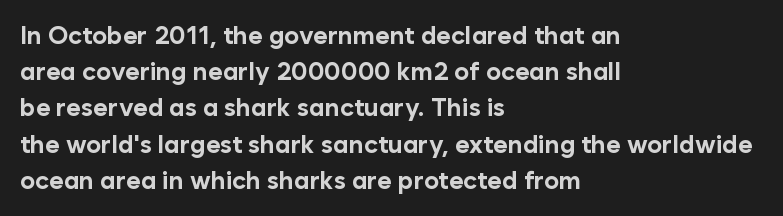
Typesetter's note: full bold, strokes at maximum text heaviness. Rendered with straight, roman letterforms. The line-height multiplier appears to be the usual default. Words appear dense and cohesive because spacing is normal. A student would call this left alignment; a typographer would say flush left, rag right. The baseline area is clear.
